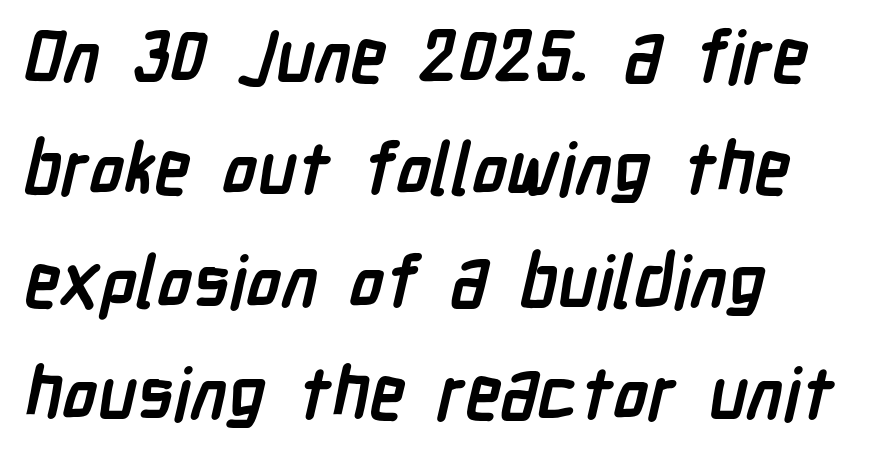
The image shows 72 px semibold, condensed sans-serif type; set left-aligned, normal line spacing (1.56x), normal letter spacing, not underlined; low stroke contrast and a medium x-height.
